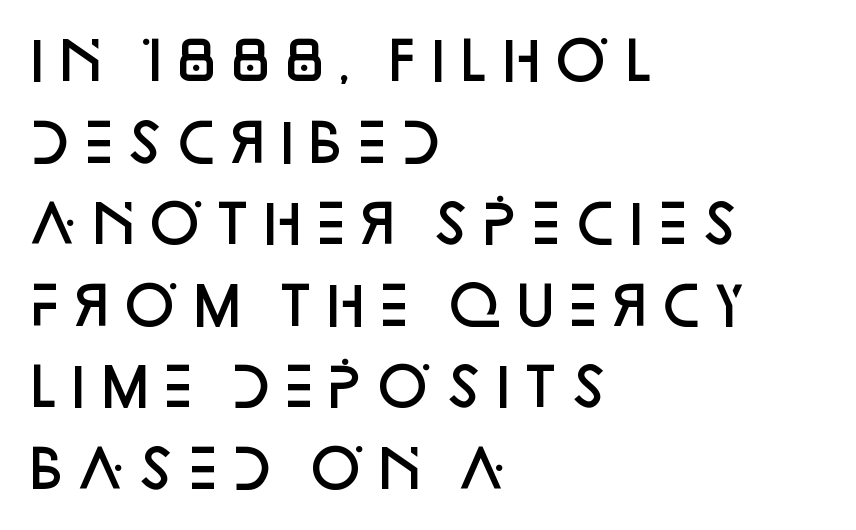
Type style note: lacks serifs. Nothing unusual about the tracking: characters are spaced as the font intends. Decoration check: the copy has no underline. The font's upright variant was chosen for this text. Leading matches the norm, producing a regular column.
